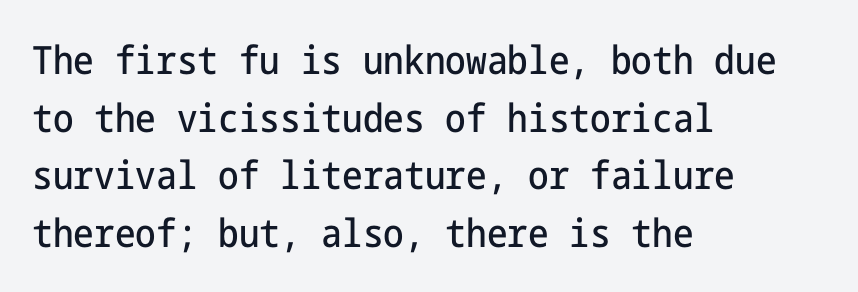
Font category for this specimen: sans-serif. Do the letters lean? They stand straight. In CSS terms this would be text-align: left. Vertically, the passage feels balanced, rows spaced as you'd expect.
